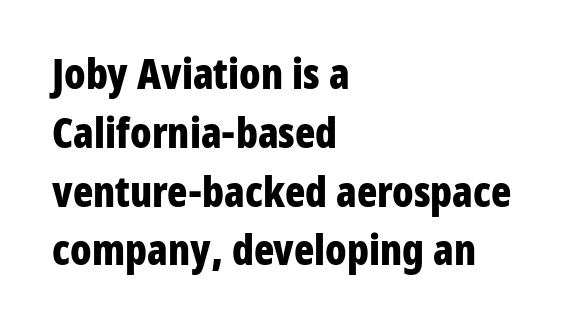
Does extra space separate the letters? No, they use regular spacing. Each line starts at the same left margin while the right side varies. Every stem runs plumb, perpendicular to the baseline. The text was rendered using a sans face with plain stroke endings.
